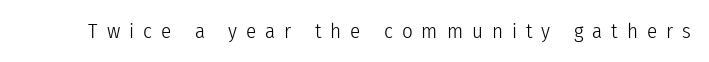
The image shows 21 px text type, upright; set unusually wide letter spacing (+0.43 em), not underlined.
